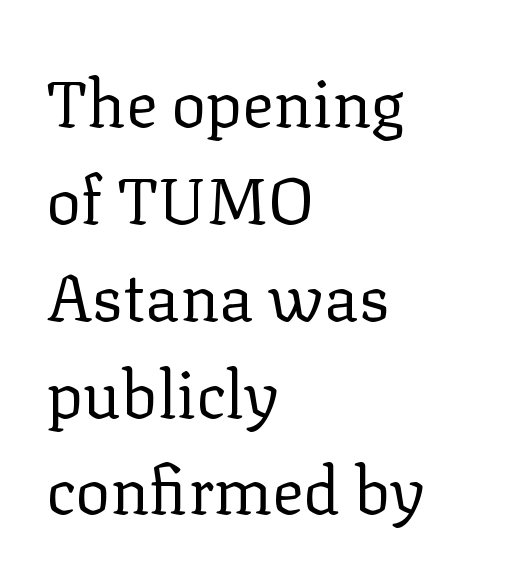
Q: Is the text bold? A: No.
Q: Is the text italic (slanted)? A: No, it is upright.
Q: Is the typeface a serif or a sans-serif typeface? A: Serif.
Q: Is the text underlined? A: No.
Q: How is the paragraph aligned? A: Left-aligned.
Q: Is the spacing between letters normal or unusually wide? A: Normal.
Q: Is the spacing between lines tight, normal or loose? A: Normal.
Q: Width (condensed, normal, or wide)? A: Normal.
Q: Stroke contrast? A: Low.
Q: x-height? A: Medium.
Q: Monospaced? A: No.
